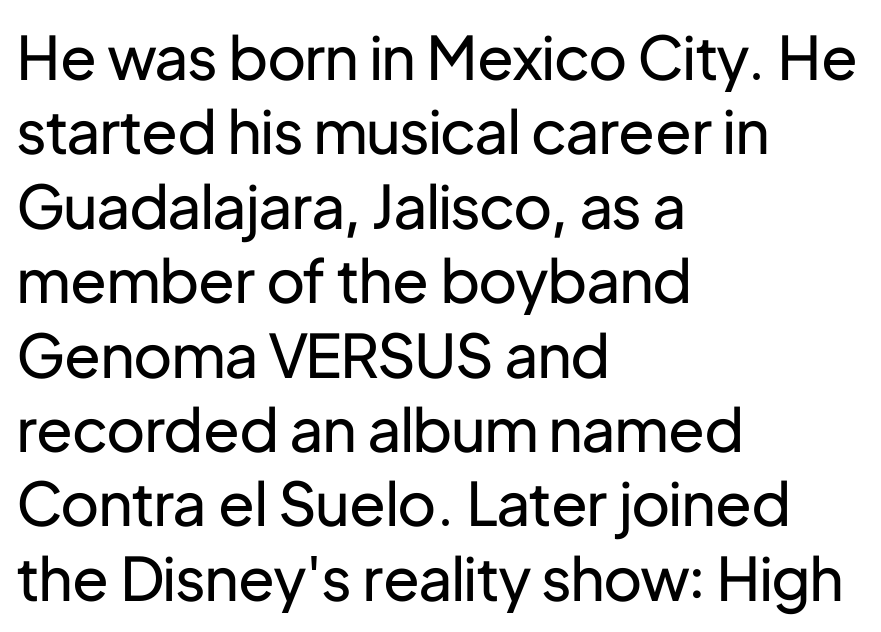
The letters carry no serifs — their stems end cleanly without finishing strokes. Visually the block forms a straight wall on the left and a jagged coastline on the right. Plain, unruled lines of type. Heft: none added — not bold.
